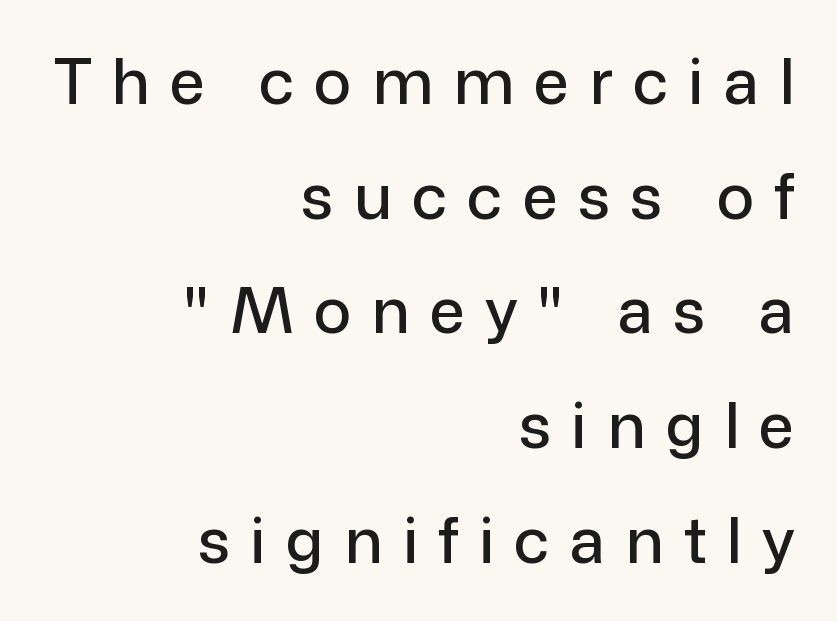
{"serif": "no", "italic": "no", "width": "normal", "stroke_contrast": "low", "x_height": "medium", "monospaced": "no", "underline": "no", "align": "right", "line_spacing_ratio": 1.82, "letter_spacing": "wide", "letter_spacing_em": 0.32, "glyph_px": 63}
